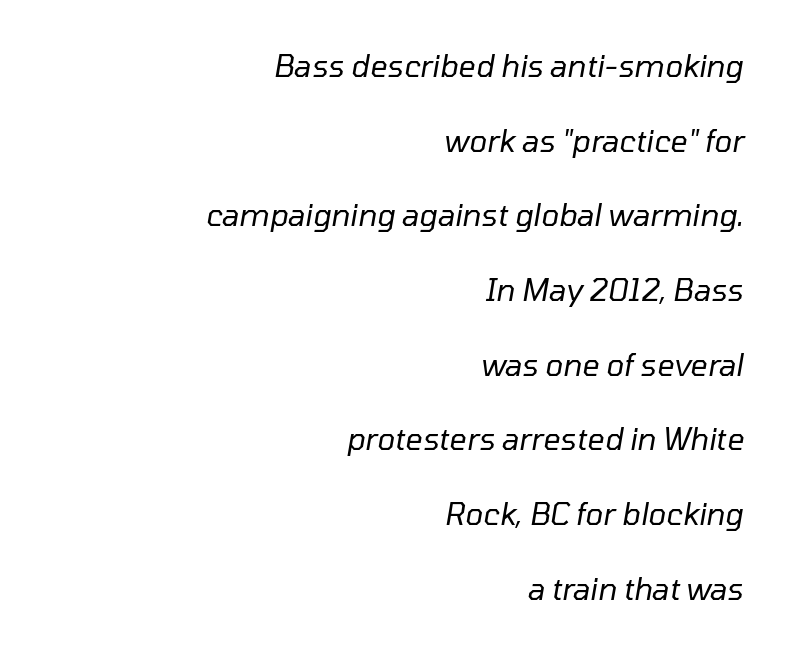
The image shows 30 px regular-weight type, italic (leaning right); set right-aligned, loose line spacing (2.49x), normal letter spacing, not underlined; low stroke contrast and a medium x-height.
